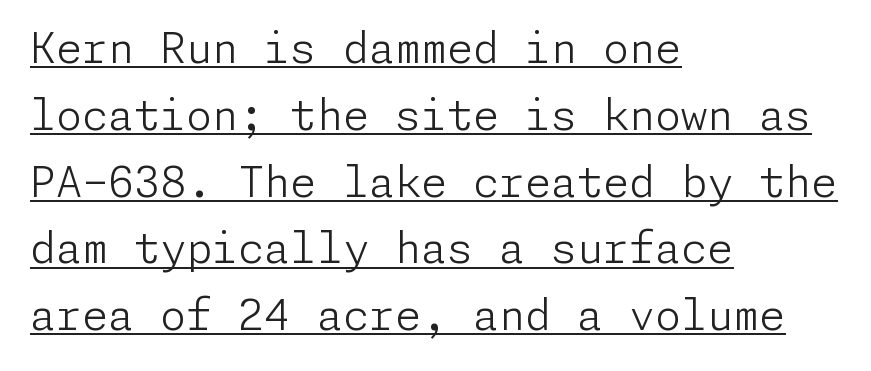
Q: Is the text bold? A: No.
Q: Is the text italic (slanted)? A: No, it is upright.
Q: Is the typeface a serif or a sans-serif typeface? A: Sans-serif.
Q: Is the text underlined? A: Yes.
Q: How is the paragraph aligned? A: Left-aligned.
Q: Is the spacing between letters normal or unusually wide? A: Normal.
Q: Is the spacing between lines tight, normal or loose? A: Normal.
Q: Width (condensed, normal, or wide)? A: Normal.
Q: Stroke contrast? A: Low.
Q: x-height? A: Medium.
